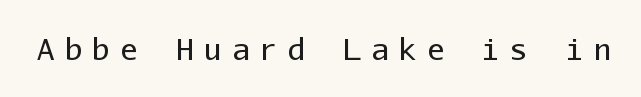
The image shows 29 px regular-weight sans-serif type, upright, monospaced; set unusually wide letter spacing (+0.36 em), not underlined; low stroke contrast and a medium x-height.
